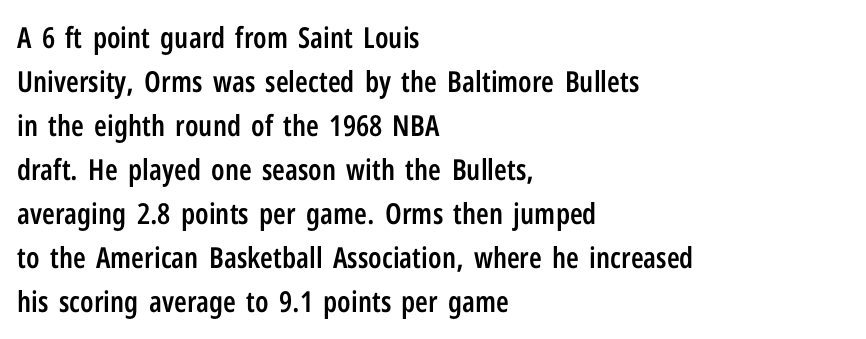
Q: Is the text bold? A: Semi-bold.
Q: Is the text italic (slanted)? A: No, it is upright.
Q: Is the typeface a serif or a sans-serif typeface? A: Sans-serif.
Q: Is the text underlined? A: No.
Q: How is the paragraph aligned? A: Left-aligned.
Q: Is the spacing between letters normal or unusually wide? A: Normal.
Q: Is the spacing between lines tight, normal or loose? A: Normal.
Q: Width (condensed, normal, or wide)? A: Condensed.
Q: Stroke contrast? A: Low.
Q: x-height? A: Medium.
Q: Monospaced? A: No.
